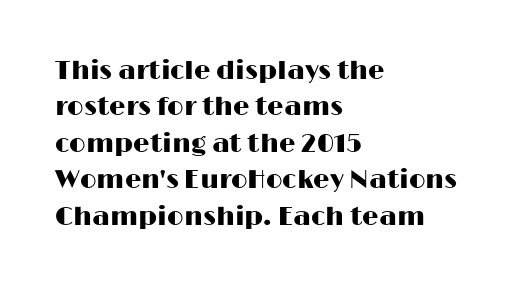
The image shows 26 px text type, upright; set left-aligned, normal line spacing (1.4x), normal letter spacing, not underlined.
